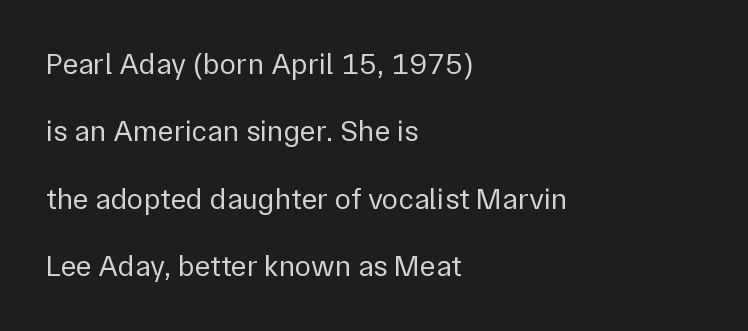
It's the straight-up-and-down kind of type. Each letter keeps its own natural width here, so spacing adapts to shape. The face used here is rendered with its standard letterfit. If you measured baseline to baseline, you'd find a long distance.
